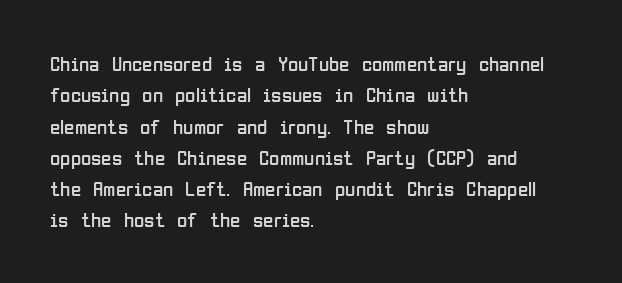
The image shows 21 px text type, upright; set left-aligned, normal line spacing (1.49x), normal letter spacing, not underlined.
